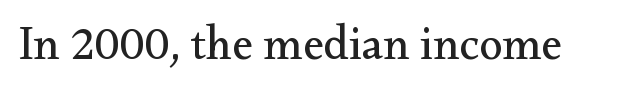
The image shows 47 px regular-weight serif type, upright; set normal letter spacing, not underlined; medium stroke contrast and a small x-height.
